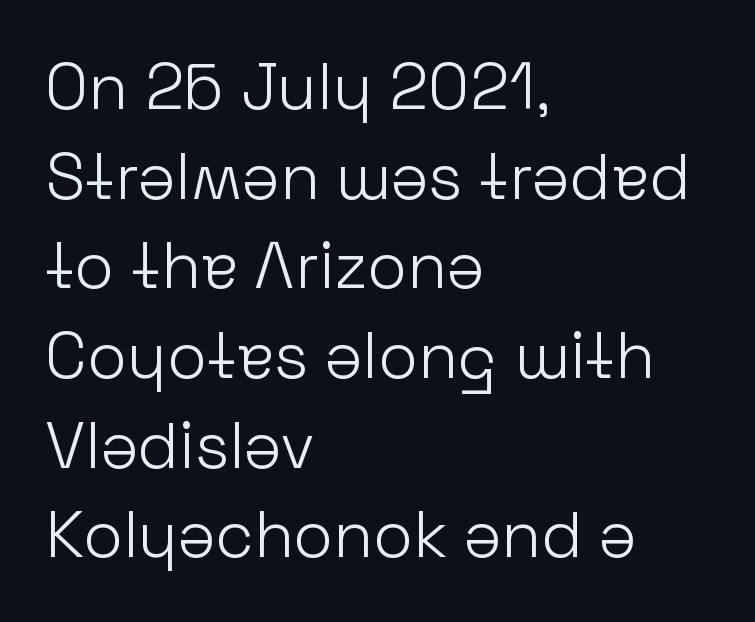
Q: Is the text bold? A: No.
Q: Is the text italic (slanted)? A: No, it is upright.
Q: Is the typeface a serif or a sans-serif typeface? A: Sans-serif.
Q: Is the text underlined? A: No.
Q: How is the paragraph aligned? A: Left-aligned.
Q: Is the spacing between letters normal or unusually wide? A: Normal.
Q: Is the spacing between lines tight, normal or loose? A: Normal.
Q: Width (condensed, normal, or wide)? A: Normal.
Q: Stroke contrast? A: Low.
Q: x-height? A: Medium.
Q: Monospaced? A: No.
